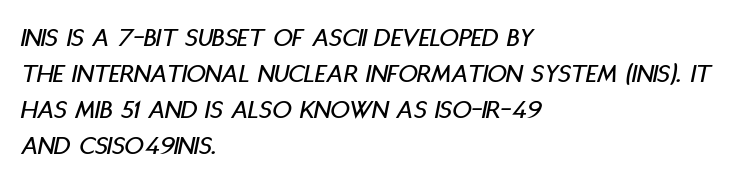
Q: Is the text italic (slanted)? A: Yes, it leans right by about 11 degrees.
Q: Is the text underlined? A: No.
Q: How is the paragraph aligned? A: Left-aligned.
Q: Is the spacing between letters normal or unusually wide? A: Normal.
Q: Is the spacing between lines tight, normal or loose? A: Normal.
